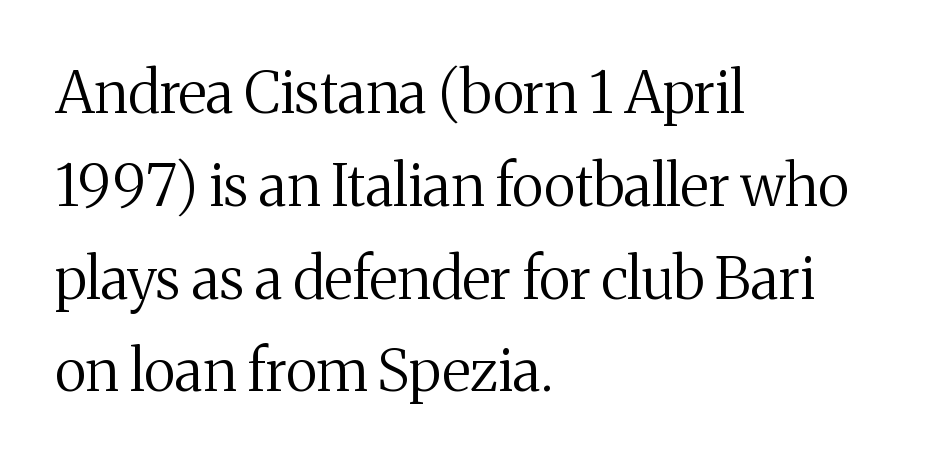
Q: Is the text bold? A: No.
Q: Is the text italic (slanted)? A: No, it is upright.
Q: Is the typeface a serif or a sans-serif typeface? A: Serif.
Q: Is the text underlined? A: No.
Q: How is the paragraph aligned? A: Left-aligned.
Q: Is the spacing between letters normal or unusually wide? A: Normal.
Q: Is the spacing between lines tight, normal or loose? A: Normal.
Q: Width (condensed, normal, or wide)? A: Normal.
Q: Stroke contrast? A: Medium.
Q: x-height? A: Medium.
Q: Monospaced? A: No.
